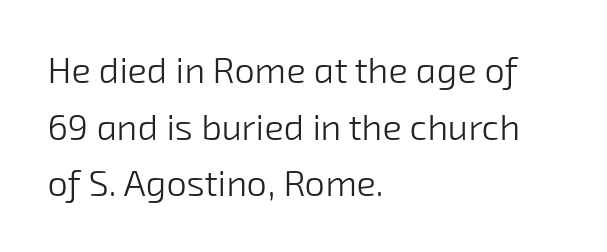
Just letters on the line, the space beneath them empty. Proportional: the letters do not fall into vertical columns. Compared with a centered layout, this one pins lines to the left instead. Successive baselines arrive at the customary interval.
